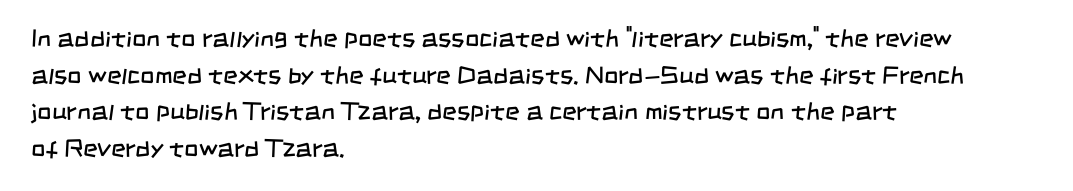
{"bold": "no", "underline": "no", "align": "left", "line_spacing": "normal", "line_spacing_ratio": 1.47, "letter_spacing": "normal", "letter_spacing_em": 0.0, "glyph_px": 25}
